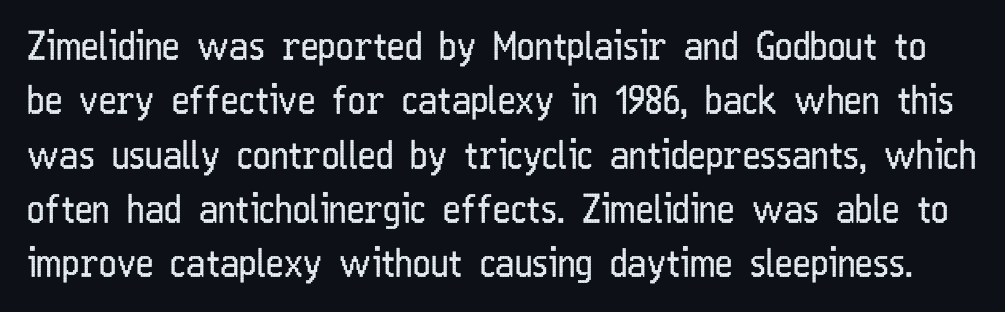
Q: Is the text bold? A: No.
Q: Is the text italic (slanted)? A: No, it is upright.
Q: Is the typeface a serif or a sans-serif typeface? A: Sans-serif.
Q: Is the text underlined? A: No.
Q: Is the spacing between letters normal or unusually wide? A: Normal.
Q: Is the spacing between lines tight, normal or loose? A: Normal.
Q: Width (condensed, normal, or wide)? A: Condensed.
Q: Stroke contrast? A: Low.
Q: x-height? A: Medium.
Q: Monospaced? A: No.
